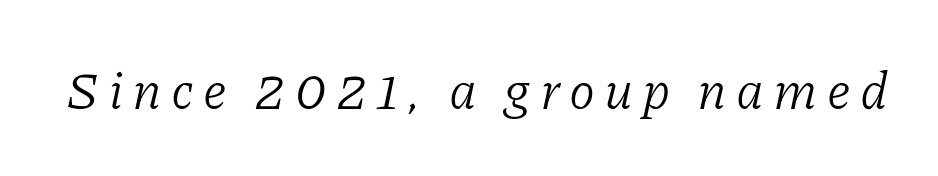
The image shows 53 px light serif type, italic (leaning right); set not underlined; low stroke contrast and a medium x-height.
